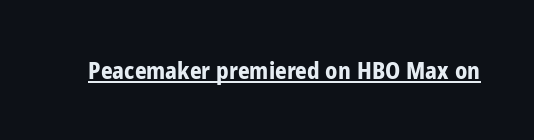
Heavy, bold letterforms. A rule runs beneath these lines of type. The type is set solid horizontally, with unmodified tracking. The lettering stays uniformly vertical, giving the passage a roman look.
